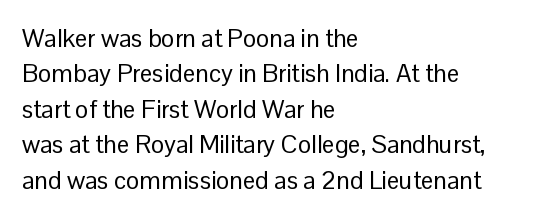
Plain, unruled lines of type. Is the type heavy? It reads as light-to-regular instead. Interline gaps are of average width in this sample. In terms of posture, this sample is upright. These lines are set flush left with a ragged right edge. Nothing unusual about the tracking: characters are spaced as the font intends.
